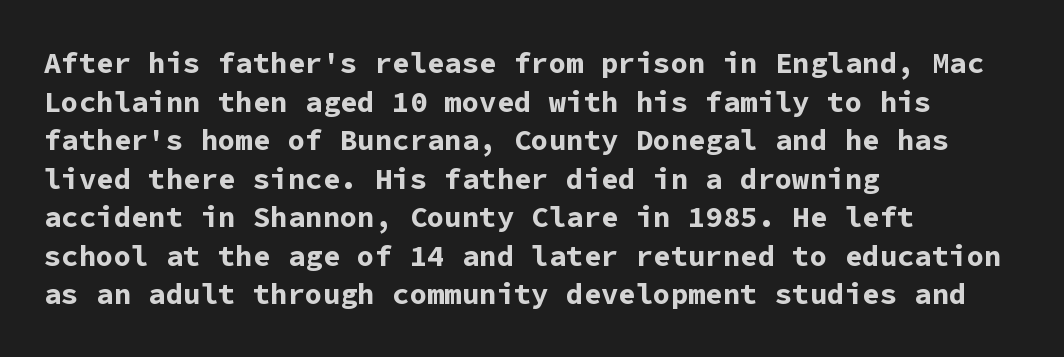
{"serif": "no", "italic": "no", "bold": "yes", "weight": "bold", "width": "normal", "stroke_contrast": "low", "x_height": "medium", "monospaced": "yes", "underline": "no", "align": "left", "line_spacing": "normal", "line_spacing_ratio": 1.33, "letter_spacing": "normal", "letter_spacing_em": 0.0, "glyph_px": 29}
